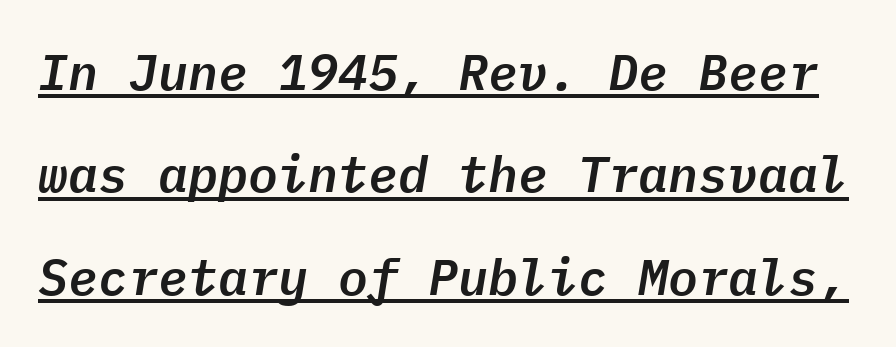
The image shows 50 px text type, italic (leaning right), monospaced; set loose line spacing (2.05x), normal letter spacing, underlined; low stroke contrast and a medium x-height.
